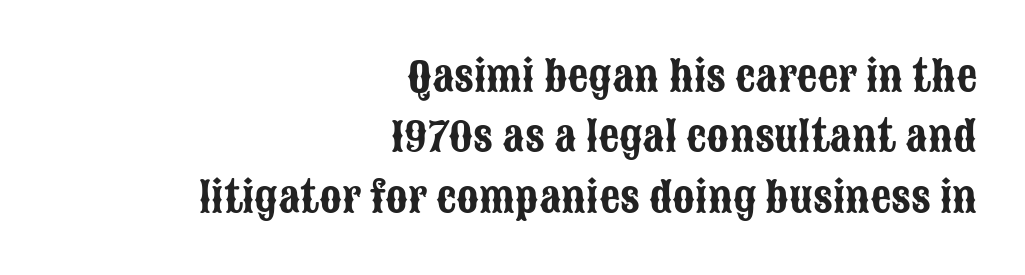
{"serif": "no", "italic": "no", "width": "condensed", "stroke_contrast": "low", "x_height": "large", "monospaced": "no", "underline": "no", "align": "right", "line_spacing": "normal", "line_spacing_ratio": 1.47, "letter_spacing": "normal", "letter_spacing_em": 0.0, "glyph_px": 41}
